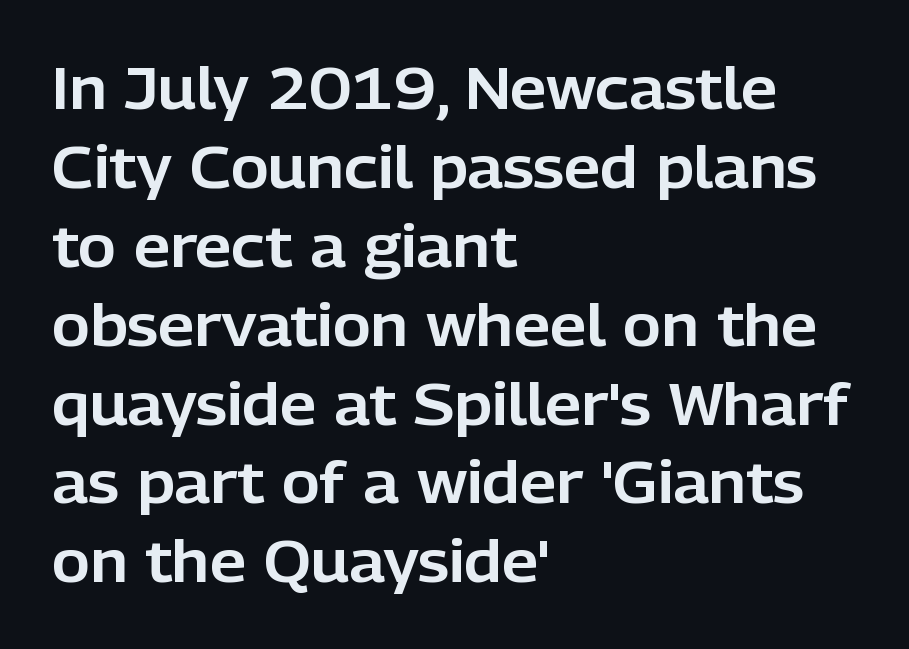
The image shows 58 px sans-serif type, upright; set left-aligned, normal line spacing (1.36x), normal letter spacing, not underlined; low stroke contrast and a medium x-height.
